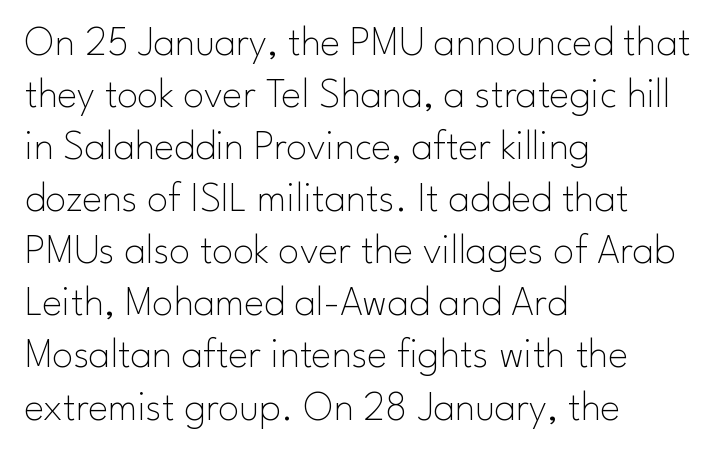
The face used here is proportionally spaced, like ordinary book or web type. The face used here is rendered with its standard letterfit. The rendering shows plain stroke endings on the letterforms — a sans-serif design. Ink coverage per letter is moderate at most. Horizontal alignment here is leftward, the default for most running prose.
